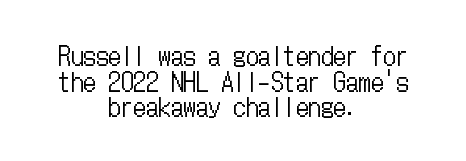
The image shows 25 px text type, upright; set centered, tight line spacing (1.03x), normal letter spacing, not underlined.
